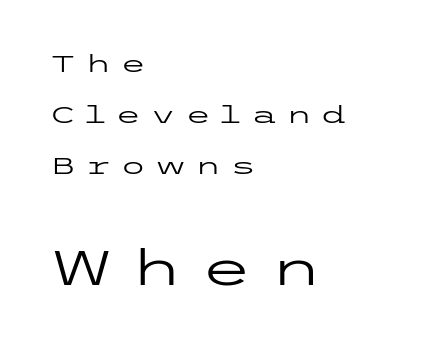
{"serif": "no", "italic": "no", "bold": "no", "weight": "regular", "width": "wide", "stroke_contrast": "low", "x_height": "medium", "underline": "no", "align": "left", "line_spacing": "loose", "line_spacing_ratio": 2.12, "letter_spacing": "wide", "letter_spacing_em": 0.36, "larger_block": "second", "size_ratio": 2.0, "glyph_px": 48}
